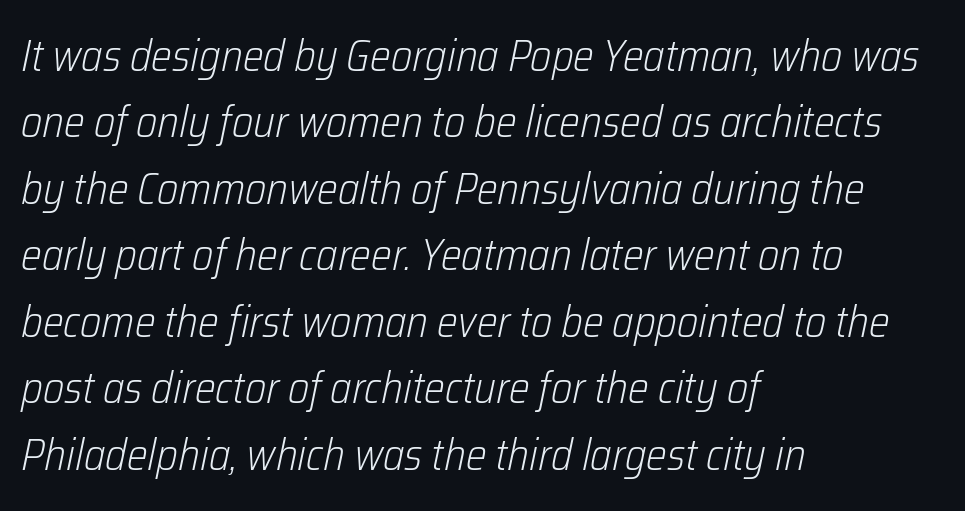
The image shows 44 px light, condensed type, italic (leaning right); set left-aligned, normal line spacing (1.51x), normal letter spacing, not underlined; low stroke contrast and a medium x-height.
